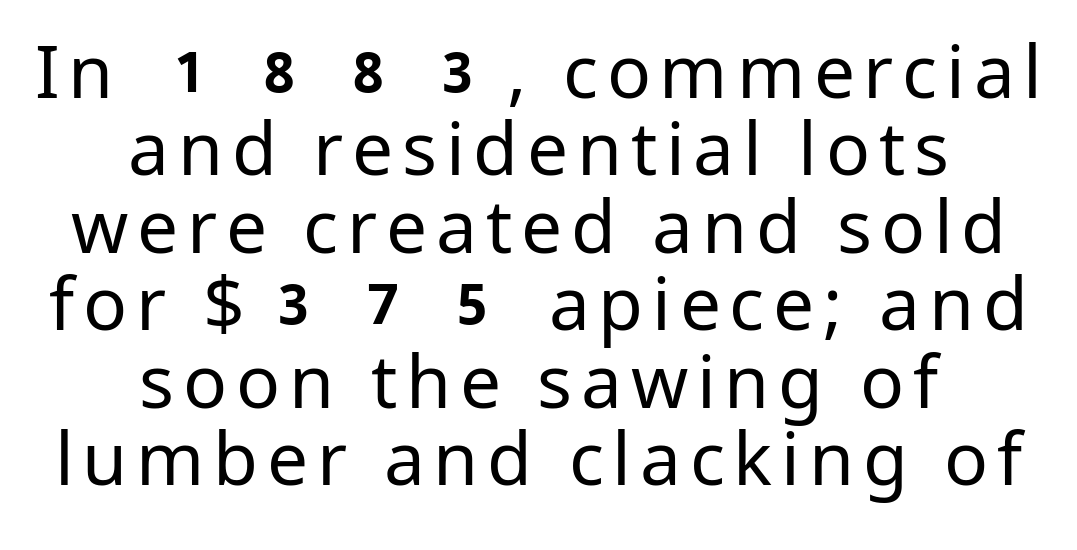
Q: Is the text bold? A: No.
Q: Is the text italic (slanted)? A: No, it is upright.
Q: Is the typeface a serif or a sans-serif typeface? A: Sans-serif.
Q: Is the text underlined? A: No.
Q: How is the paragraph aligned? A: Centered.
Q: Is the spacing between lines tight, normal or loose? A: Tight.
Q: Width (condensed, normal, or wide)? A: Normal.
Q: Stroke contrast? A: Low.
Q: x-height? A: Medium.
Q: Monospaced? A: No.
